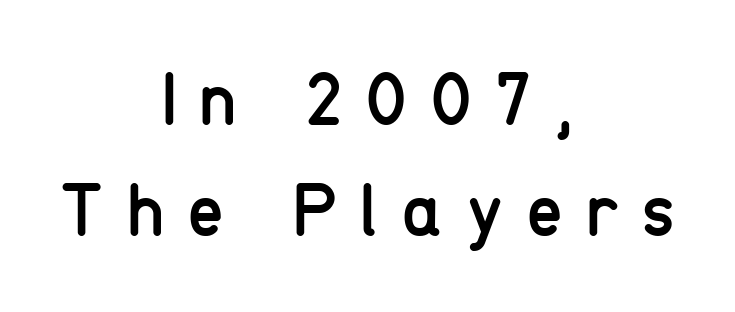
Q: Is the text bold? A: No.
Q: Is the text italic (slanted)? A: No, it is upright.
Q: Is the typeface a serif or a sans-serif typeface? A: Sans-serif.
Q: Is the text underlined? A: No.
Q: How is the paragraph aligned? A: Centered.
Q: Is the spacing between letters normal or unusually wide? A: Unusually wide.
Q: Is the spacing between lines tight, normal or loose? A: Normal.
Q: Width (condensed, normal, or wide)? A: Condensed.
Q: Stroke contrast? A: Low.
Q: x-height? A: Medium.
Q: Monospaced? A: No.
